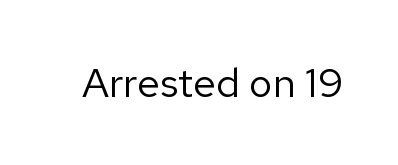
Q: Is the text bold? A: No.
Q: Is the text italic (slanted)? A: No, it is upright.
Q: Is the typeface a serif or a sans-serif typeface? A: Sans-serif.
Q: Is the text underlined? A: No.
Q: Is the spacing between letters normal or unusually wide? A: Normal.
Q: Width (condensed, normal, or wide)? A: Normal.
Q: Stroke contrast? A: Low.
Q: x-height? A: Medium.
Q: Monospaced? A: No.
